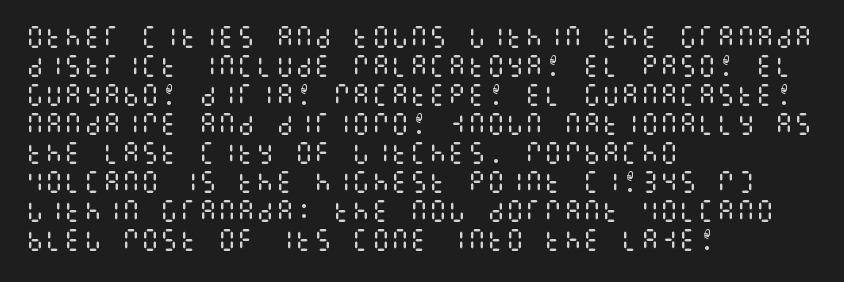
{"italic": "no", "bold": "no", "underline": "no", "align": "left", "line_spacing_ratio": 1.21, "letter_spacing": "normal", "letter_spacing_em": 0.0, "glyph_px": 24}
